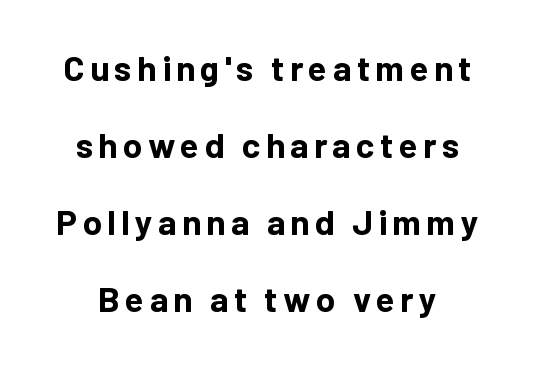
This block would shrink considerably if given ordinary leading; it's expanded now. Observe the absence of serifs on each vertical stroke in this sample. Varying glyph widths throughout — classic text-font behaviour. Summary of weight: heavy, a full bold. Is there any slant? The stems are plumb. Type without underlining.
